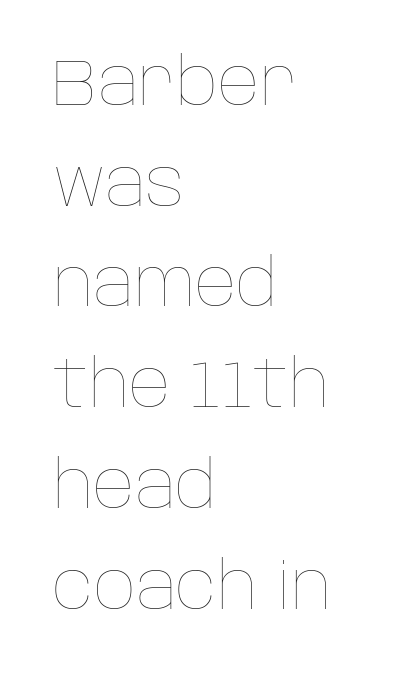
Q: Is the text bold? A: No.
Q: Is the text italic (slanted)? A: No, it is upright.
Q: Is the text underlined? A: No.
Q: How is the paragraph aligned? A: Left-aligned.
Q: Is the spacing between letters normal or unusually wide? A: Normal.
Q: Is the spacing between lines tight, normal or loose? A: Normal.
Q: Width (condensed, normal, or wide)? A: Normal.
Q: Stroke contrast? A: Low.
Q: x-height? A: Large.
Q: Monospaced? A: No.
